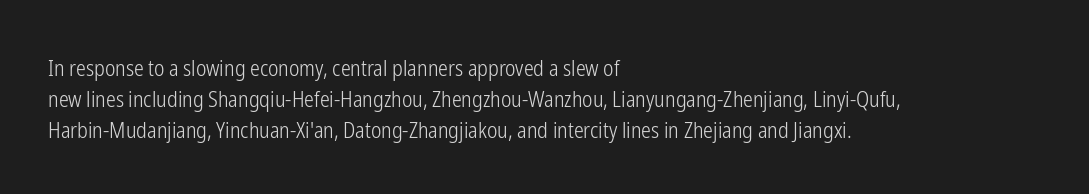
The image shows 22 px text type, upright; set left-aligned, normal line spacing (1.4x), normal letter spacing, not underlined.
